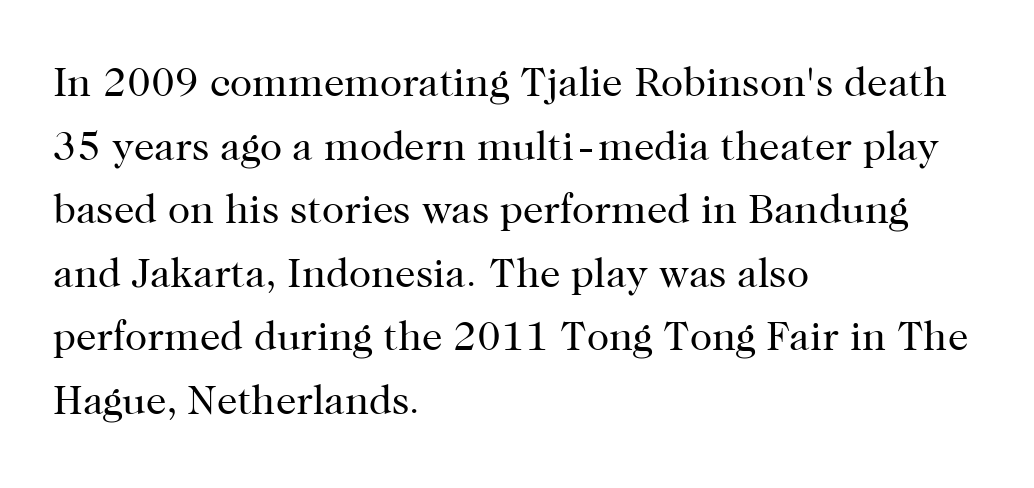
Q: Is the text bold? A: No.
Q: Is the text italic (slanted)? A: No, it is upright.
Q: Is the typeface a serif or a sans-serif typeface? A: Serif.
Q: Is the text underlined? A: No.
Q: How is the paragraph aligned? A: Left-aligned.
Q: Is the spacing between letters normal or unusually wide? A: Normal.
Q: Is the spacing between lines tight, normal or loose? A: Normal.
Q: Width (condensed, normal, or wide)? A: Normal.
Q: Stroke contrast? A: High.
Q: x-height? A: Medium.
Q: Monospaced? A: No.
